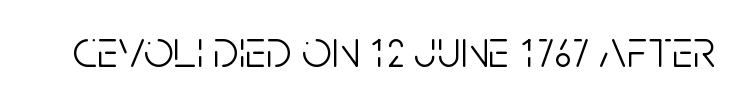
The image shows 53 px light, condensed sans-serif type, upright; set normal letter spacing, not underlined; low stroke contrast and a large x-height.
